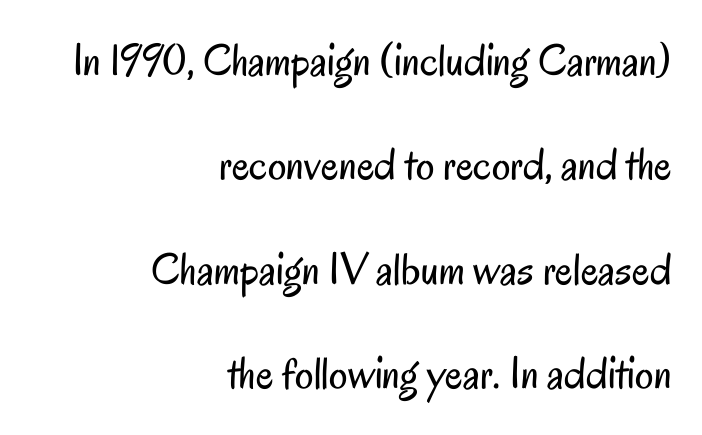
Q: Is the text bold? A: No.
Q: Is the text italic (slanted)? A: No, it is upright.
Q: Is the typeface a serif or a sans-serif typeface? A: Sans-serif.
Q: Is the text underlined? A: No.
Q: How is the paragraph aligned? A: Right-aligned.
Q: Is the spacing between letters normal or unusually wide? A: Normal.
Q: Is the spacing between lines tight, normal or loose? A: Loose.
Q: Width (condensed, normal, or wide)? A: Condensed.
Q: Stroke contrast? A: Low.
Q: x-height? A: Small.
Q: Monospaced? A: No.
